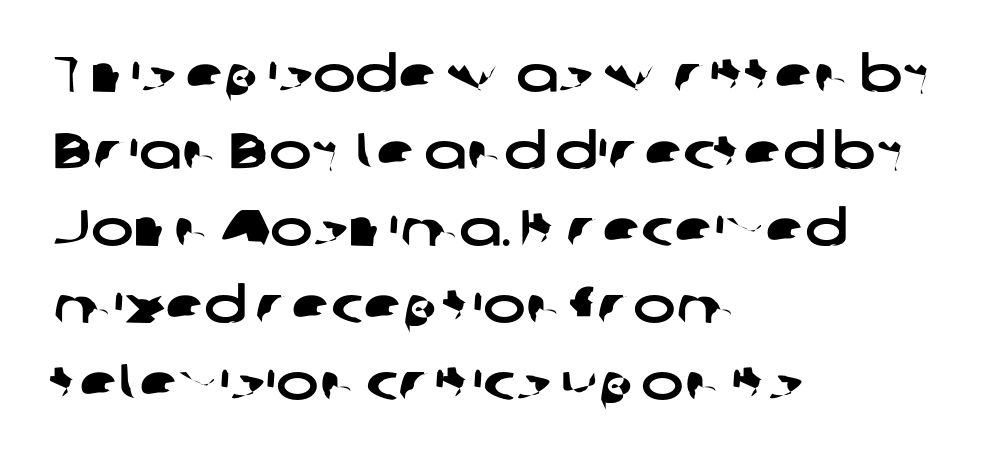
{"serif": "no", "width": "wide", "stroke_contrast": "low", "x_height": "medium", "monospaced": "no", "underline": "no", "align": "left", "line_spacing": "normal", "line_spacing_ratio": 1.51, "letter_spacing": "normal", "letter_spacing_em": 0.0, "glyph_px": 51}
